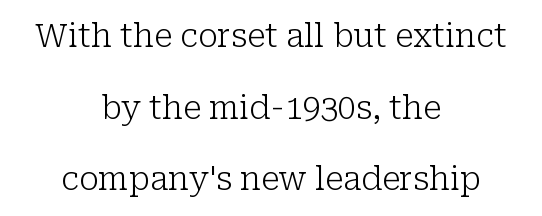
{"serif": "yes", "italic": "no", "bold": "no", "weight": "light", "width": "normal", "stroke_contrast": "low", "x_height": "medium", "monospaced": "no", "underline": "no", "align": "center", "line_spacing": "loose", "line_spacing_ratio": 2.24, "letter_spacing": "normal", "letter_spacing_em": 0.0, "glyph_px": 32}
